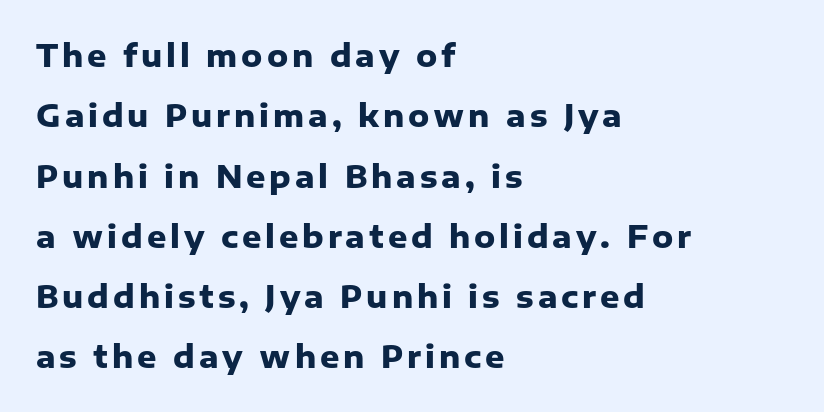
Q: Is the text bold? A: Yes.
Q: Is the text italic (slanted)? A: No, it is upright.
Q: Is the typeface a serif or a sans-serif typeface? A: Sans-serif.
Q: Is the text underlined? A: No.
Q: How is the paragraph aligned? A: Left-aligned.
Q: Is the spacing between lines tight, normal or loose? A: Loose.
Q: Width (condensed, normal, or wide)? A: Normal.
Q: Stroke contrast? A: Low.
Q: x-height? A: Medium.
Q: Monospaced? A: No.
